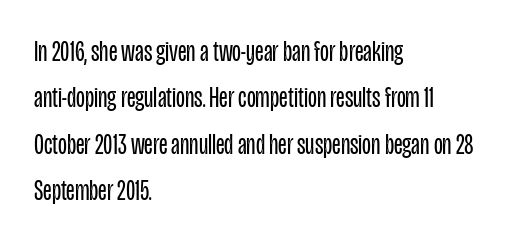
Q: Is the text bold? A: No.
Q: Is the text italic (slanted)? A: No, it is upright.
Q: Is the typeface a serif or a sans-serif typeface? A: Sans-serif.
Q: Is the text underlined? A: No.
Q: How is the paragraph aligned? A: Left-aligned.
Q: Is the spacing between letters normal or unusually wide? A: Normal.
Q: Is the spacing between lines tight, normal or loose? A: Normal.
Q: Width (condensed, normal, or wide)? A: Condensed.
Q: Stroke contrast? A: Low.
Q: x-height? A: Large.
Q: Monospaced? A: No.
